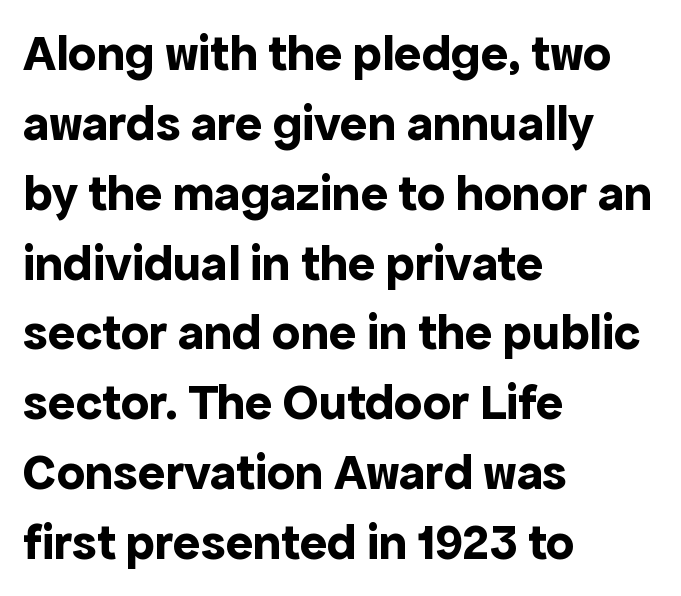
The font family rendered here belongs to the sans-serif group. This rendering leaves character spacing at its baseline value. Strokes here are thick enough to call this a true bold. The letters stand upright; this is a roman face. Descenders hang freely into open space. These lines are rendered in a variable-pitch font.
